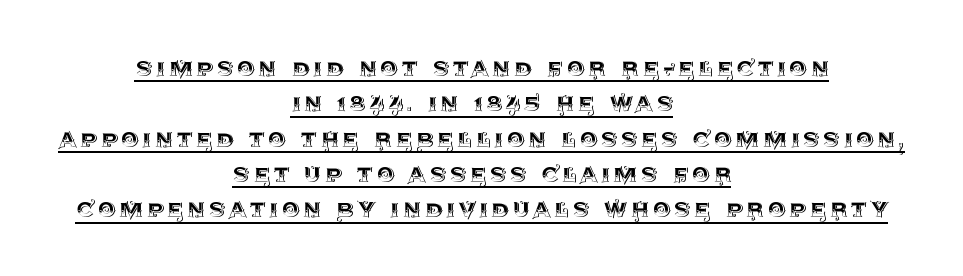
The glyphs are accompanied by a horizontal stroke just below them. The rendering uses natural spacing where letterforms have individual widths. Line starts and ends both wander, symmetrically. A typesetter would mark this as roman, not italic. The rendering uses a moderate line-height, typical for paragraphs.
